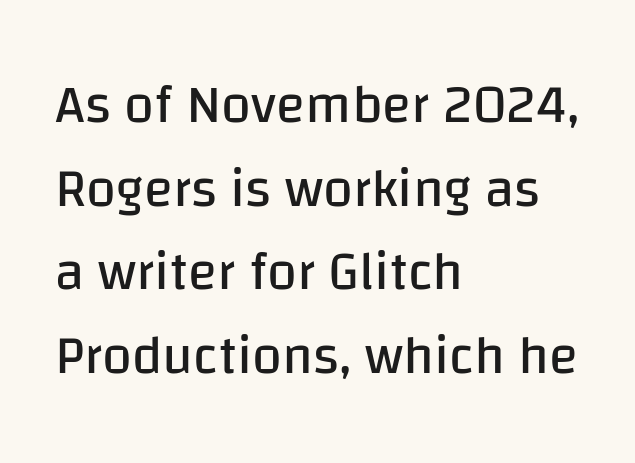
Q: Is the text bold? A: No.
Q: Is the text italic (slanted)? A: No, it is upright.
Q: Is the typeface a serif or a sans-serif typeface? A: Sans-serif.
Q: Is the text underlined? A: No.
Q: How is the paragraph aligned? A: Left-aligned.
Q: Is the spacing between letters normal or unusually wide? A: Normal.
Q: Is the spacing between lines tight, normal or loose? A: Normal.
Q: Width (condensed, normal, or wide)? A: Normal.
Q: Stroke contrast? A: Low.
Q: x-height? A: Large.
Q: Monospaced? A: No.
